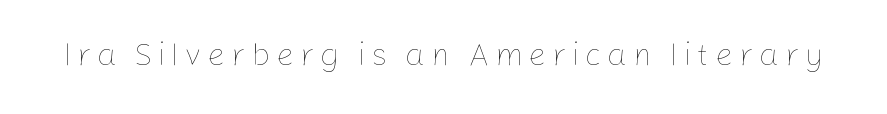
Italic: no, the glyphs are upright roman. Check under the words: just untouched page. This sample has the flowing, uneven cadence of proportional lettering. The letterforms sit at book weight or below.
